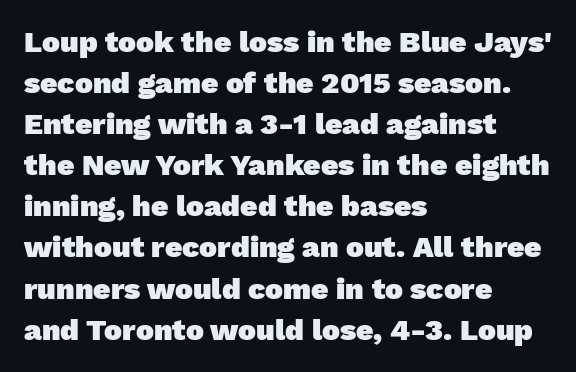
What kind of face is this? One without serifs — a sans. The lines in this sample share a left origin and differ only in where they stop. Think of a printed novel: that variable character pitch is what you see here. The rendering keeps characters at their native spacing. Beneath every word, the page is bare. The characters look thick and weighty, a clear bold.
